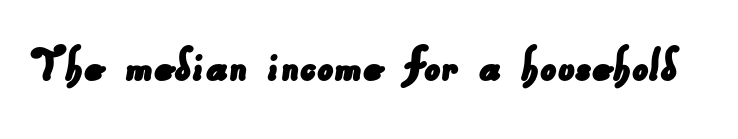
Underline: absent. The passage shown is typed in a proportional face where columns would drift. Font category for this specimen: sans-serif. Letter spacing: default.
